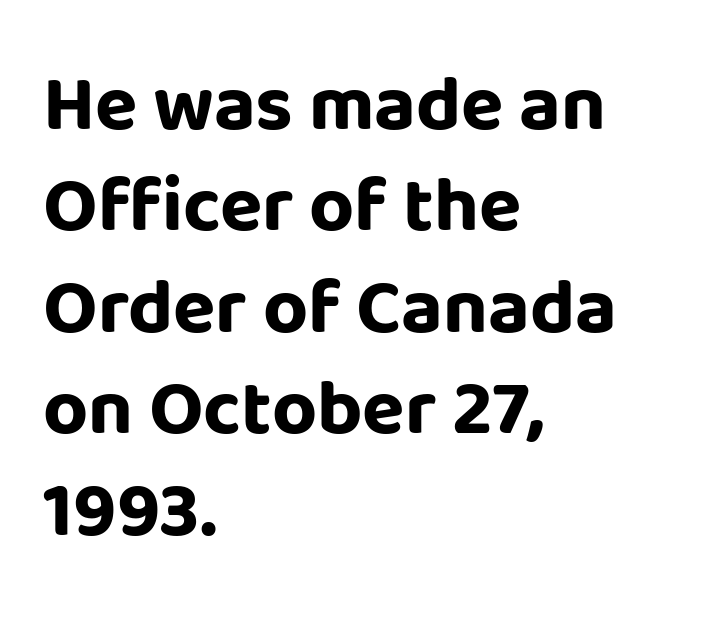
{"serif": "no", "italic": "no", "bold": "yes", "weight": "bold", "width": "normal", "stroke_contrast": "low", "x_height": "large", "monospaced": "no", "underline": "no", "align": "left", "line_spacing": "normal", "line_spacing_ratio": 1.3, "letter_spacing": "normal", "letter_spacing_em": 0.0, "glyph_px": 78}
